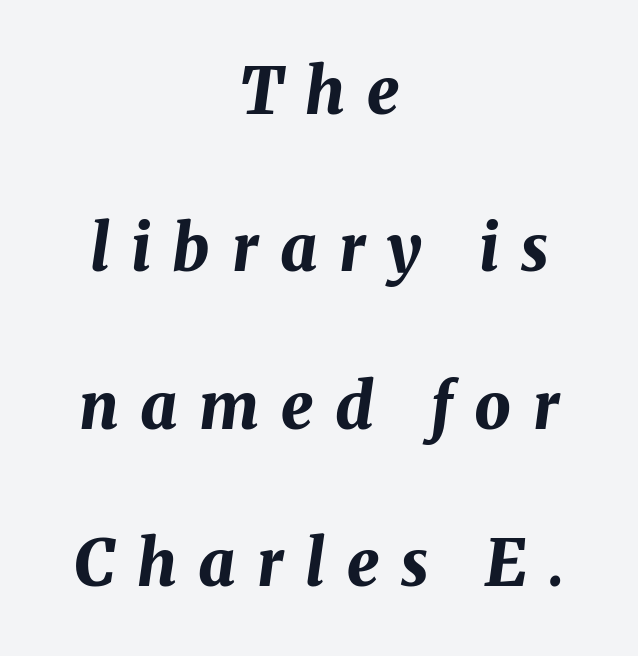
The image shows 64 px bold type, italic (leaning right); set centered, loose line spacing (2.46x), unusually wide letter spacing (+0.34 em), not underlined; medium stroke contrast and a medium x-height.
